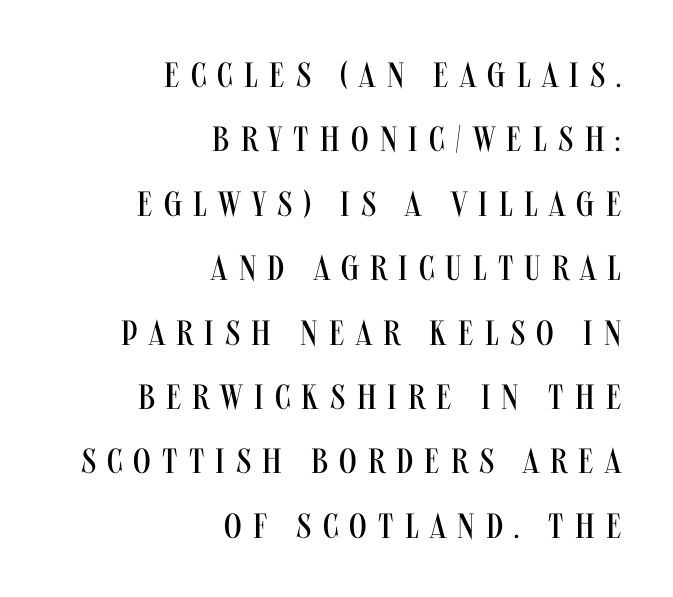
The image shows 35 px regular-weight, condensed sans-serif type, upright; set right-aligned, line spacing 1.84x, unusually wide letter spacing (+0.32 em), not underlined; medium stroke contrast and a large x-height.
